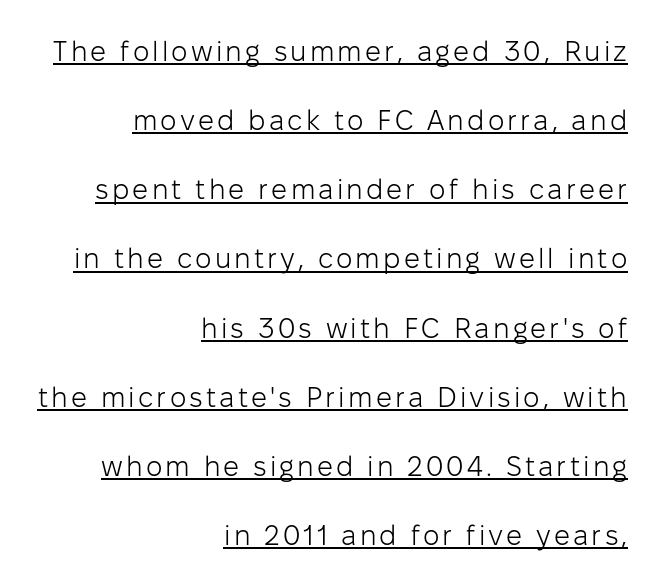
Stroke terminals: plain, sans-serif. Line endings align vertically; line beginnings do not. These lines are rendered in a variable-pitch font. Horizontal bands of white between lines are thick stripes. A continuous stroke trails under the words, as in a hyperlink. Stems and bowls with no extra thickness — not bold.
